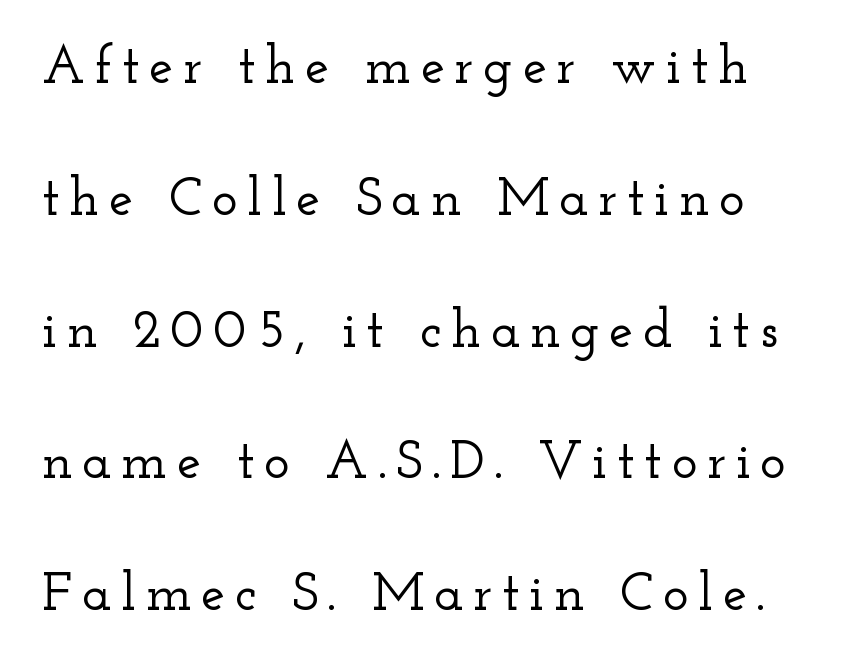
Q: Is the text italic (slanted)? A: No, it is upright.
Q: Is the typeface a serif or a sans-serif typeface? A: Serif.
Q: Is the text underlined? A: No.
Q: Is the spacing between lines tight, normal or loose? A: Loose.
Q: Width (condensed, normal, or wide)? A: Wide.
Q: Stroke contrast? A: Low.
Q: x-height? A: Small.
Q: Monospaced? A: No.
